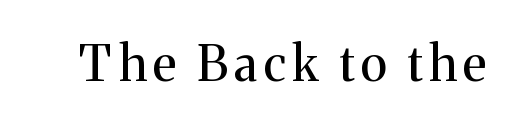
Q: Is the text bold? A: No.
Q: Is the text italic (slanted)? A: No, it is upright.
Q: Is the typeface a serif or a sans-serif typeface? A: Serif.
Q: Is the text underlined? A: No.
Q: Width (condensed, normal, or wide)? A: Normal.
Q: Stroke contrast? A: Medium.
Q: x-height? A: Medium.
Q: Monospaced? A: No.
